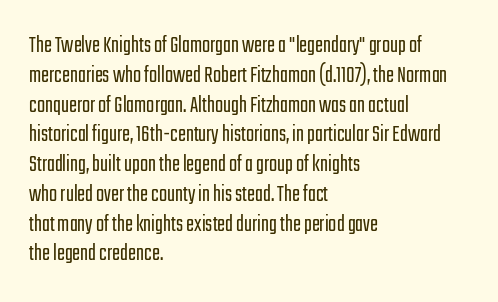
{"italic": "no", "bold": "no", "underline": "no", "align": "left", "line_spacing_ratio": 1.24, "letter_spacing": "normal", "letter_spacing_em": 0.0, "glyph_px": 24}
